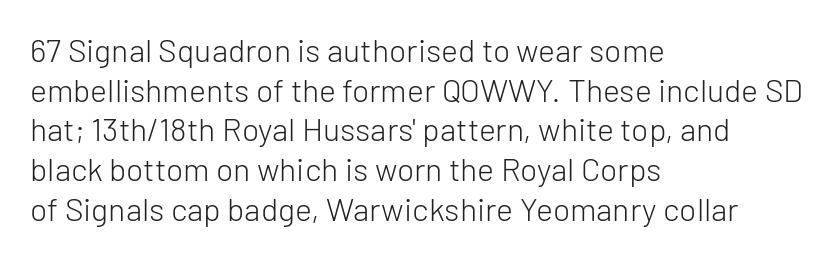
The image shows 32 px light sans-serif type, upright; set left-aligned, line spacing 1.24x, normal letter spacing, not underlined; low stroke contrast and a medium x-height.
